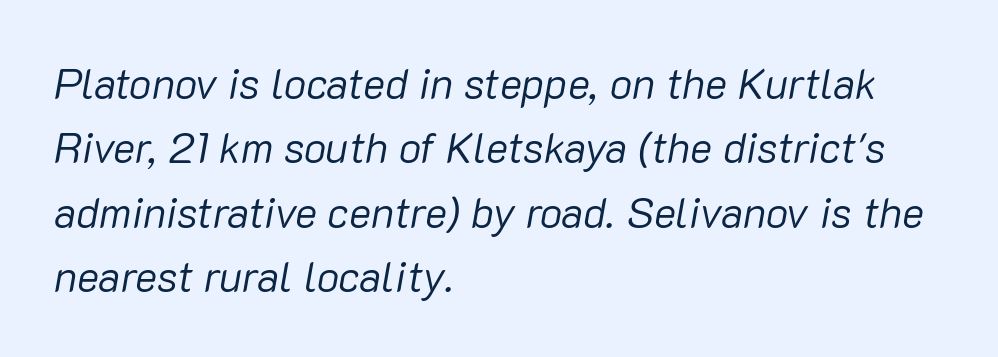
{"italic": "yes", "lean": "right", "slant_degrees": 10, "bold": "no", "weight": "regular", "width": "normal", "stroke_contrast": "low", "x_height": "medium", "monospaced": "no", "underline": "no", "align": "left", "line_spacing": "normal", "line_spacing_ratio": 1.53, "letter_spacing": "normal", "letter_spacing_em": 0.0, "glyph_px": 42}
